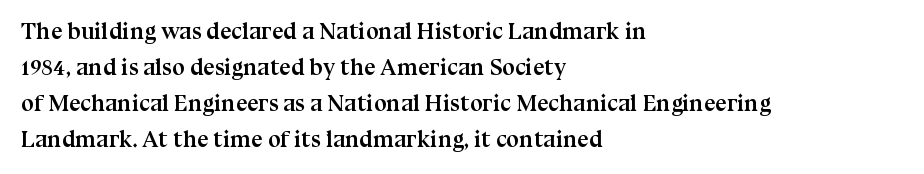
{"italic": "no", "bold": "yes", "underline": "no", "align": "left", "line_spacing": "normal", "line_spacing_ratio": 1.56, "letter_spacing": "normal", "letter_spacing_em": 0.0, "glyph_px": 23}
